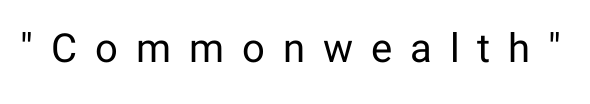
{"serif": "no", "italic": "no", "bold": "no", "weight": "regular", "width": "normal", "stroke_contrast": "low", "x_height": "medium", "monospaced": "no", "underline": "no", "letter_spacing": "wide", "letter_spacing_em": 0.45, "glyph_px": 40}
